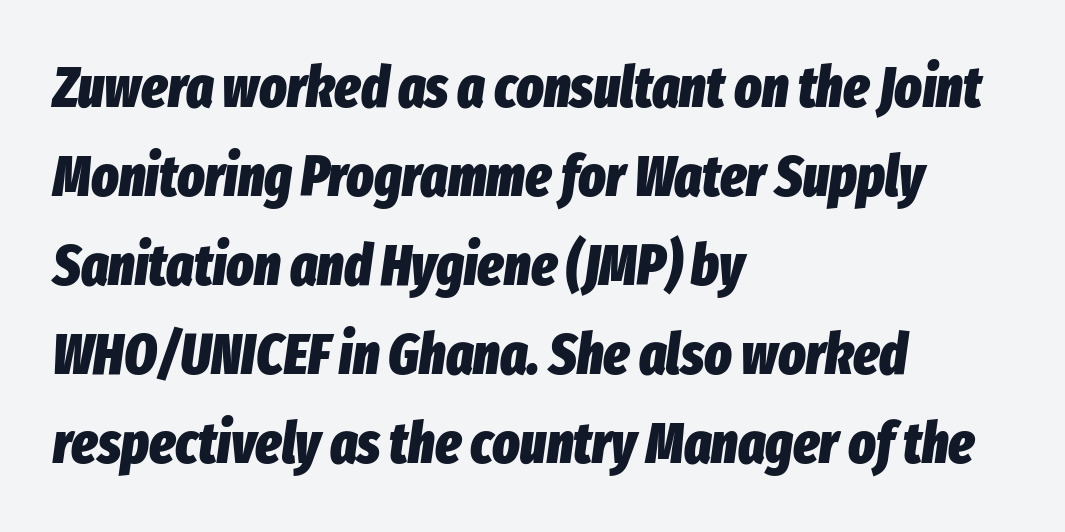
The image shows 57 px heavy, condensed type, italic (leaning right); set left-aligned, normal line spacing (1.56x), normal letter spacing, not underlined; low stroke contrast and a medium x-height.
